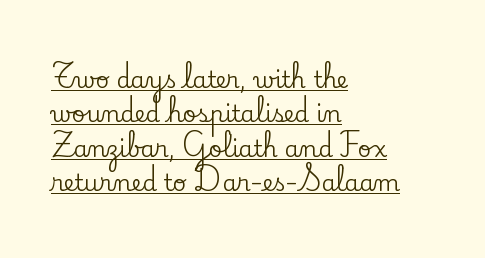
The image shows 23 px text type, upright; set left-aligned, normal line spacing (1.5x), normal letter spacing, underlined.
